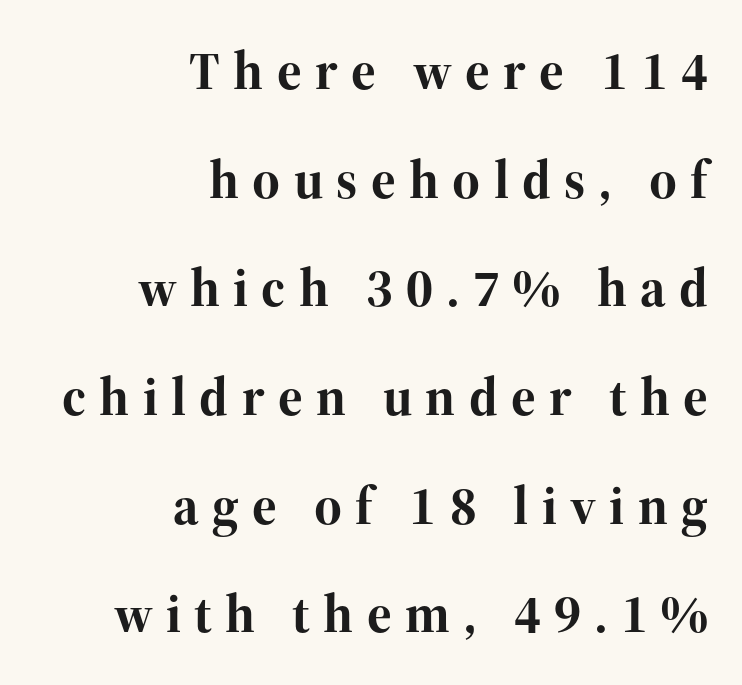
The vertical gap from one line to the next is large. Does the lettering tilt? It doesn't — this is upright. Heavy-handed strokes throughout: this text is bold. All the whitespace from short lines collects on the left. Here the designer chose a conventional face with non-uniform glyph widths. The passage shown is typeset with a serif family.
